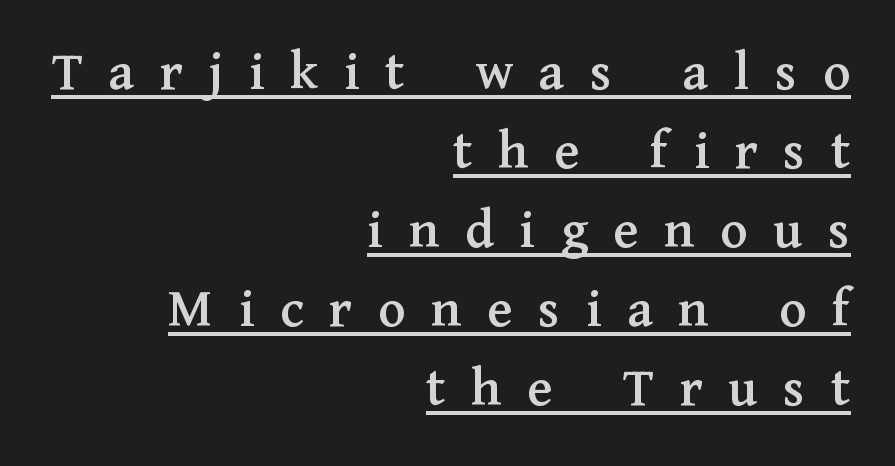
The image shows 56 px serif type, upright; set right-aligned, normal line spacing (1.41x), unusually wide letter spacing (+0.46 em), underlined; medium stroke contrast and a medium x-height.
